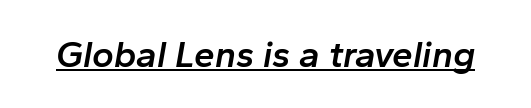
{"italic": "yes", "lean": "right", "slant_degrees": 10, "bold": "semi", "weight": "semibold", "width": "normal", "stroke_contrast": "low", "x_height": "medium", "monospaced": "no", "underline": "yes", "letter_spacing": "normal", "letter_spacing_em": 0.0, "glyph_px": 37}
